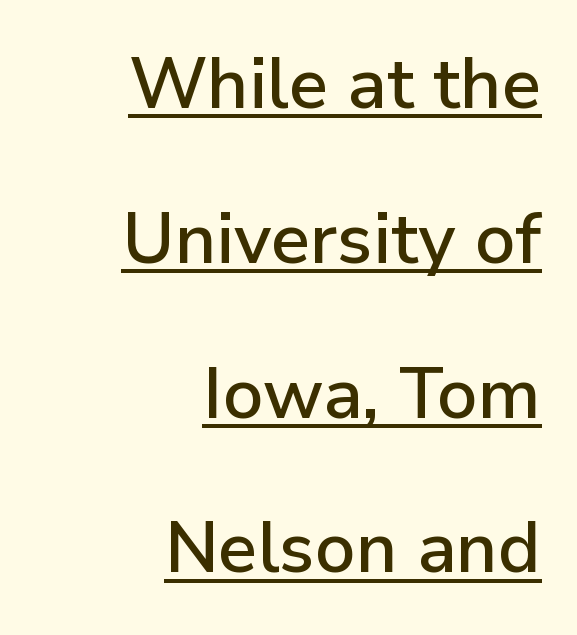
Q: Is the text italic (slanted)? A: No, it is upright.
Q: Is the typeface a serif or a sans-serif typeface? A: Sans-serif.
Q: Is the text underlined? A: Yes.
Q: How is the paragraph aligned? A: Right-aligned.
Q: Is the spacing between letters normal or unusually wide? A: Normal.
Q: Is the spacing between lines tight, normal or loose? A: Loose.
Q: Width (condensed, normal, or wide)? A: Normal.
Q: Stroke contrast? A: Low.
Q: x-height? A: Medium.
Q: Monospaced? A: No.
